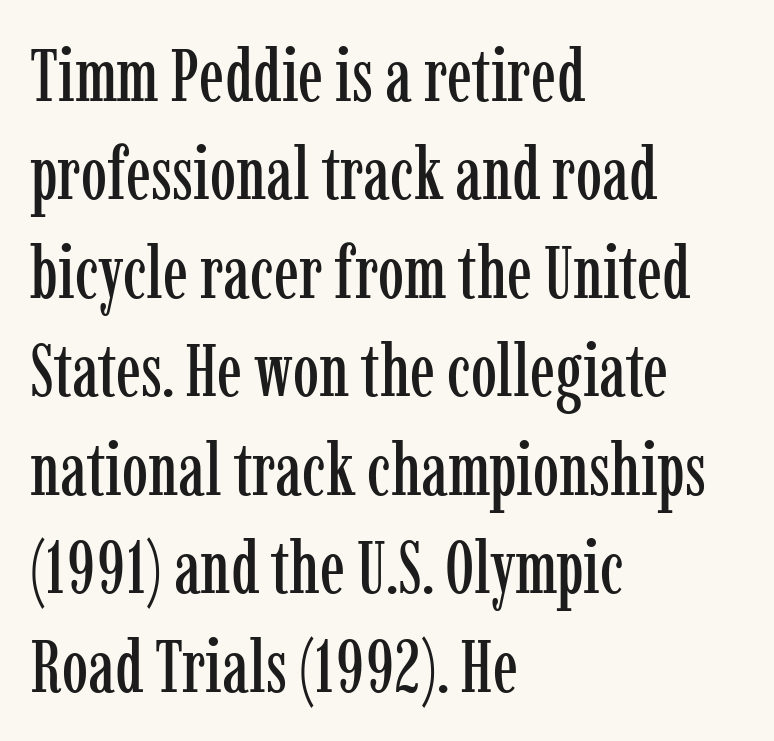
Q: Is the text italic (slanted)? A: No, it is upright.
Q: Is the typeface a serif or a sans-serif typeface? A: Serif.
Q: Is the text underlined? A: No.
Q: How is the paragraph aligned? A: Left-aligned.
Q: Is the spacing between letters normal or unusually wide? A: Normal.
Q: Is the spacing between lines tight, normal or loose? A: Normal.
Q: Width (condensed, normal, or wide)? A: Condensed.
Q: Stroke contrast? A: Low.
Q: x-height? A: Medium.
Q: Monospaced? A: No.
